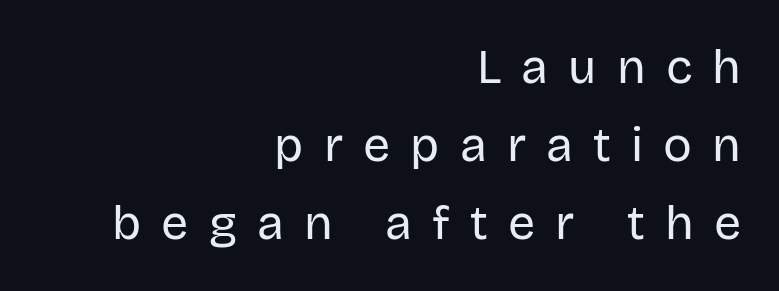
The image shows 48 px regular-weight sans-serif type, upright; set right-aligned, normal line spacing (1.63x), unusually wide letter spacing (+0.42 em), not underlined; low stroke contrast and a large x-height.
